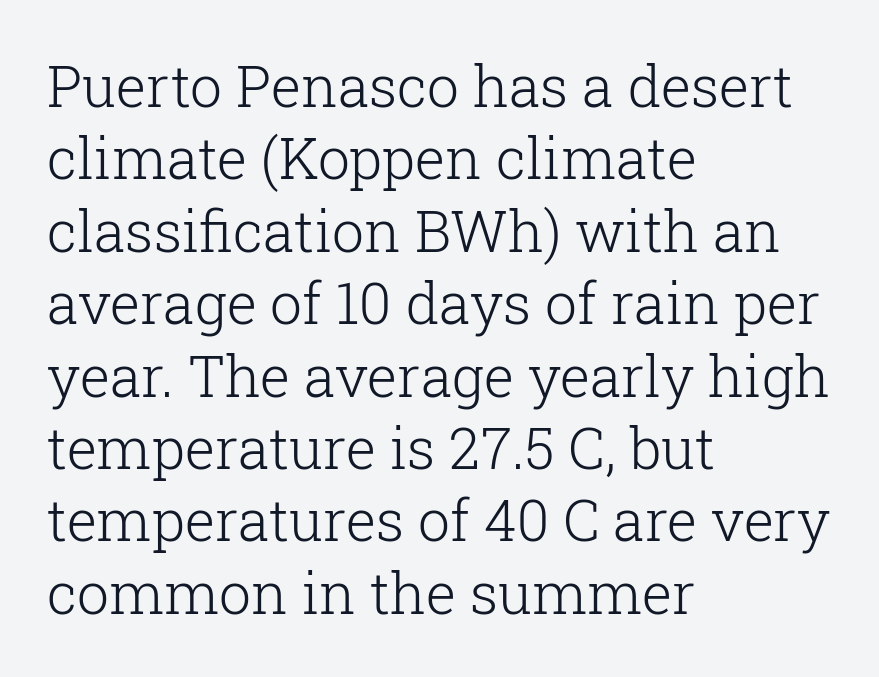
The image shows 57 px light serif type, upright; set left-aligned, normal line spacing (1.27x), normal letter spacing, not underlined; low stroke contrast and a medium x-height.
